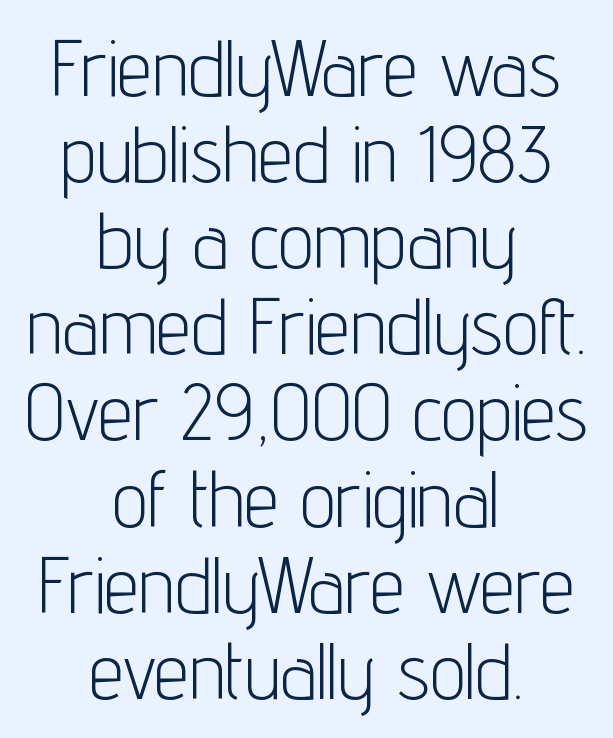
Q: Is the text bold? A: No.
Q: Is the text italic (slanted)? A: No, it is upright.
Q: Is the typeface a serif or a sans-serif typeface? A: Sans-serif.
Q: Is the text underlined? A: No.
Q: How is the paragraph aligned? A: Centered.
Q: Is the spacing between letters normal or unusually wide? A: Normal.
Q: Is the spacing between lines tight, normal or loose? A: Tight.
Q: Width (condensed, normal, or wide)? A: Condensed.
Q: Stroke contrast? A: Low.
Q: x-height? A: Medium.
Q: Monospaced? A: No.
